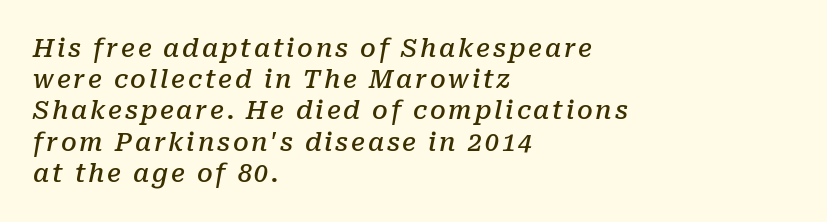
The glyphs are unaccompanied by any horizontal stroke below them. The sample has been set in demibold, a notch under bold. The compositor pushed each line to the left boundary. Horizontal bands of white between lines are of average thickness.
